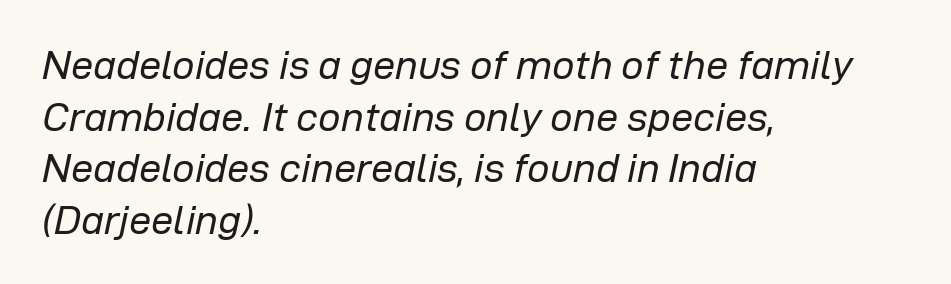
Does the lettering tilt? It does — this is italic. Leftover space on each line is placed entirely after the last word. In terms of letterspacing, this is plain default setting. The leading is moderate, giving the passage an even texture.
